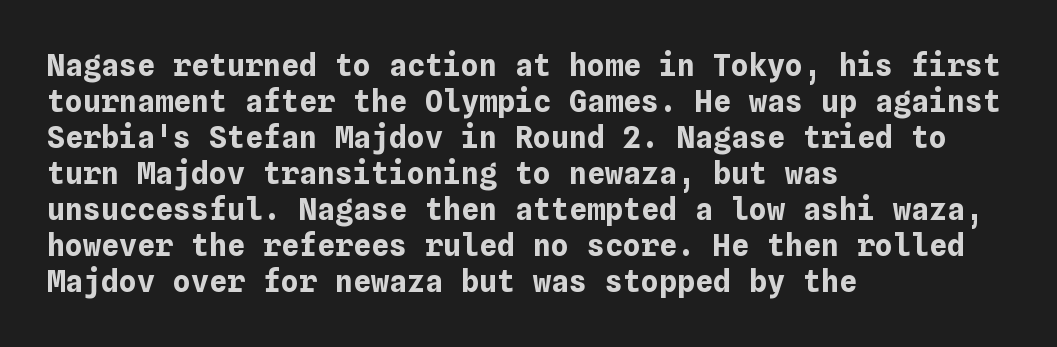
The image shows 30 px bold type, upright; set left-aligned, line spacing 1.2x, normal letter spacing, not underlined; low stroke contrast and a medium x-height.
